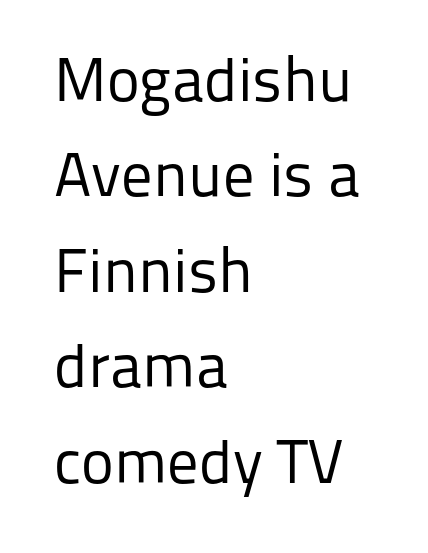
The image shows 62 px regular-weight sans-serif type, upright; set left-aligned, normal line spacing (1.54x), normal letter spacing, not underlined; low stroke contrast and a medium x-height.
